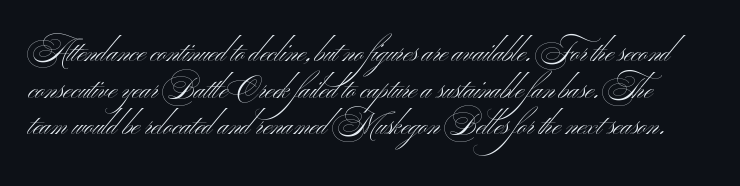
The image shows 28 px light, wide sans-serif type; set normal line spacing (1.31x), normal letter spacing, not underlined; medium stroke contrast and a small x-height.
